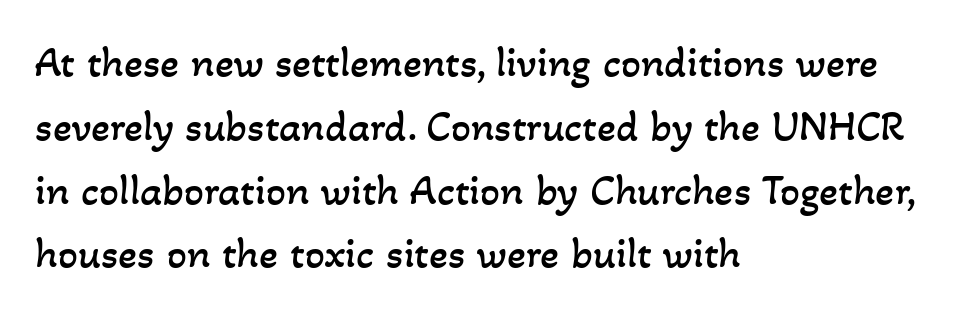
{"bold": "no", "weight": "regular", "width": "normal", "stroke_contrast": "low", "x_height": "small", "monospaced": "no", "underline": "no", "align": "left", "line_spacing": "normal", "line_spacing_ratio": 1.45, "letter_spacing": "normal", "letter_spacing_em": 0.0, "glyph_px": 44}
